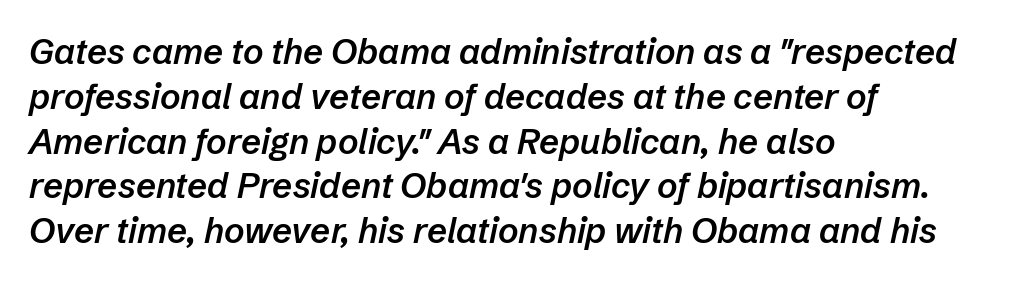
The text carries the slant typical of an italic or oblique font. Just letters on the line, the space beneath them empty. There is no visible air inserted between adjacent glyphs. The rag falls on the right side of this text block. Think of a printed novel: that variable character pitch is what you see here. The characters look somewhat weighty, a semibold short of true bold.
